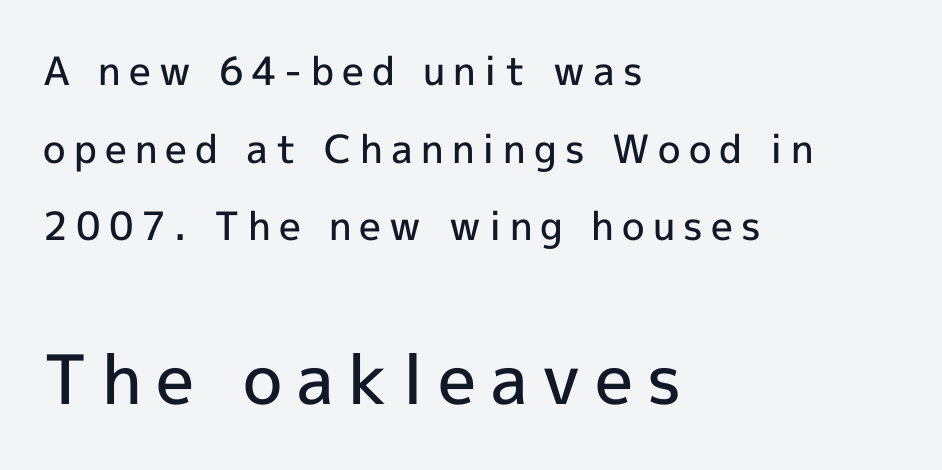
Q: Is the text bold? A: Semi-bold.
Q: Is the text italic (slanted)? A: No, it is upright.
Q: Is the typeface a serif or a sans-serif typeface? A: Sans-serif.
Q: Is the text underlined? A: No.
Q: How is the paragraph aligned? A: Left-aligned.
Q: Is the spacing between letters normal or unusually wide? A: Unusually wide.
Q: Is the spacing between lines tight, normal or loose? A: Loose.
Q: Which block of text is set in a larger size, the first (top) or the second (bottom)? A: The second (bottom) one.
Q: Width (condensed, normal, or wide)? A: Normal.
Q: x-height? A: Medium.
Q: Monospaced? A: No.
